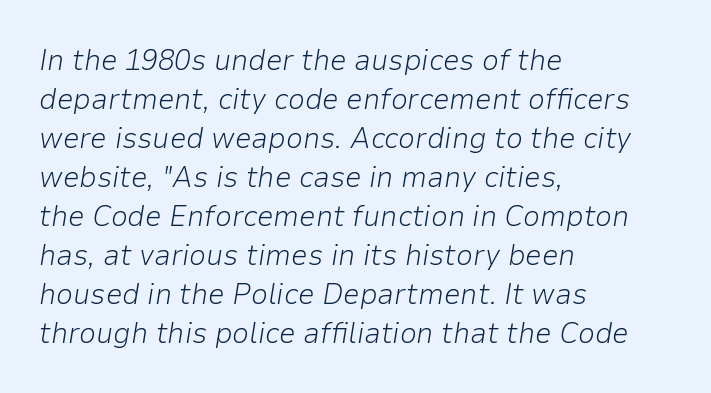
Is the block centered? No — it sits flush against the left margin. There's an unmistakable incline to the writing here. Stems here are at most as thick as an everyday book face. Characters follow at the spacing the type designer built in. The space beneath each line is pristine and unruled.
